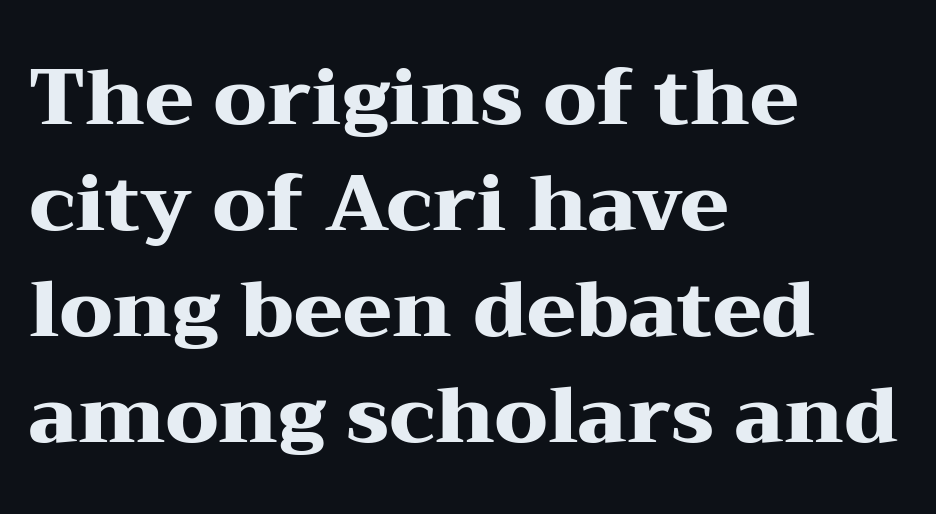
Q: Is the text bold? A: Yes.
Q: Is the text italic (slanted)? A: No, it is upright.
Q: Is the typeface a serif or a sans-serif typeface? A: Serif.
Q: Is the text underlined? A: No.
Q: How is the paragraph aligned? A: Left-aligned.
Q: Is the spacing between letters normal or unusually wide? A: Normal.
Q: Is the spacing between lines tight, normal or loose? A: Normal.
Q: Width (condensed, normal, or wide)? A: Wide.
Q: Stroke contrast? A: Medium.
Q: x-height? A: Medium.
Q: Monospaced? A: No.
